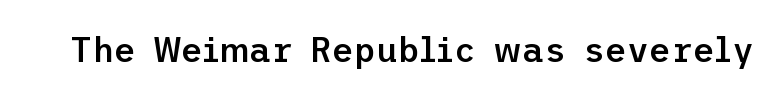
Q: Is the text bold? A: Semi-bold.
Q: Is the text italic (slanted)? A: No, it is upright.
Q: Is the typeface a serif or a sans-serif typeface? A: Sans-serif.
Q: Is the text underlined? A: No.
Q: Is the spacing between letters normal or unusually wide? A: Normal.
Q: Width (condensed, normal, or wide)? A: Normal.
Q: Stroke contrast? A: Low.
Q: x-height? A: Medium.
